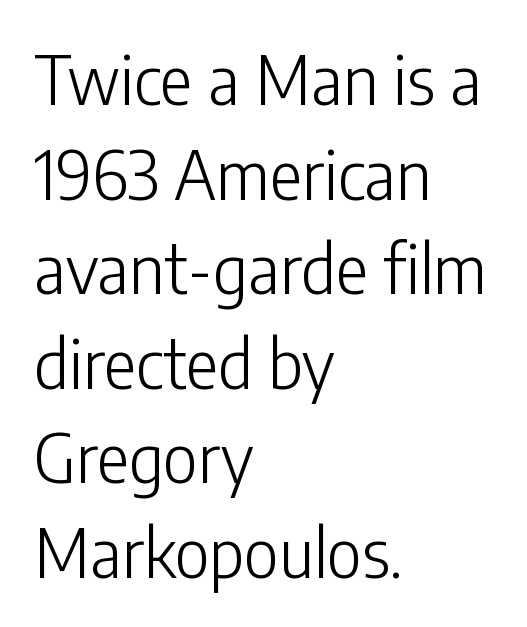
The image shows 68 px light, condensed sans-serif type, upright; set left-aligned, normal line spacing (1.39x), normal letter spacing, not underlined; low stroke contrast and a medium x-height.
